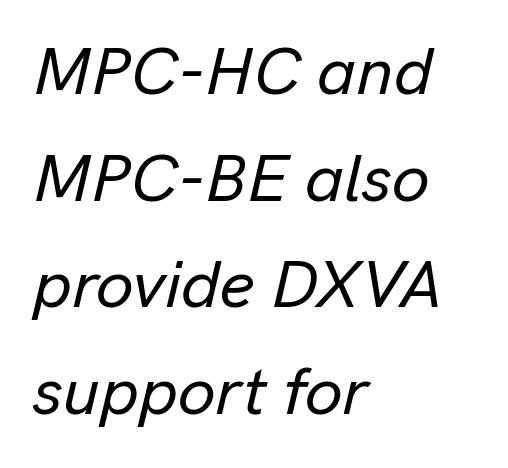
Q: Is the text italic (slanted)? A: Yes, it leans right by about 13 degrees.
Q: Is the text underlined? A: No.
Q: How is the paragraph aligned? A: Left-aligned.
Q: Is the spacing between letters normal or unusually wide? A: Normal.
Q: Is the spacing between lines tight, normal or loose? A: Normal.
Q: Width (condensed, normal, or wide)? A: Normal.
Q: Stroke contrast? A: Low.
Q: x-height? A: Medium.
Q: Monospaced? A: No.
